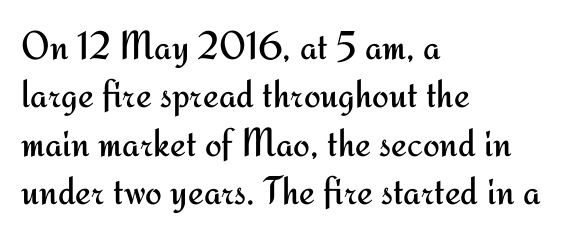
{"serif": "no", "italic": "no", "bold": "no", "weight": "regular", "width": "normal", "stroke_contrast": "medium", "x_height": "small", "monospaced": "no", "underline": "no", "align": "left", "line_spacing_ratio": 1.21, "letter_spacing": "normal", "letter_spacing_em": 0.0, "glyph_px": 40}
